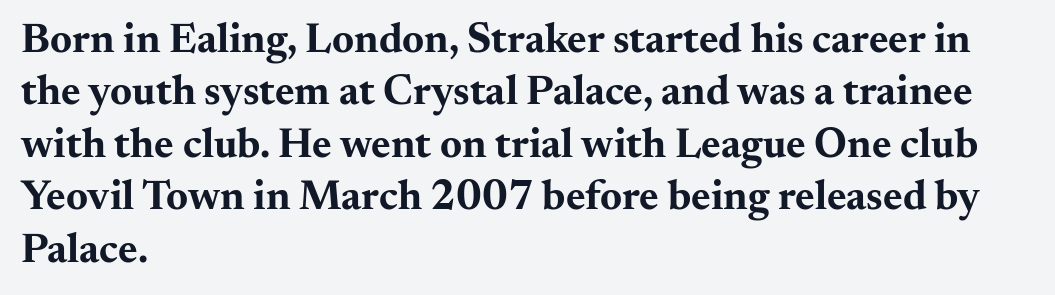
The strokes are fattened all the way to bold. The rendering uses natural spacing where letterforms have individual widths. Designer's note — italics off, roman on. The type family on display is of the serif kind. The passage is arranged the way most books set body copy — flush left.
